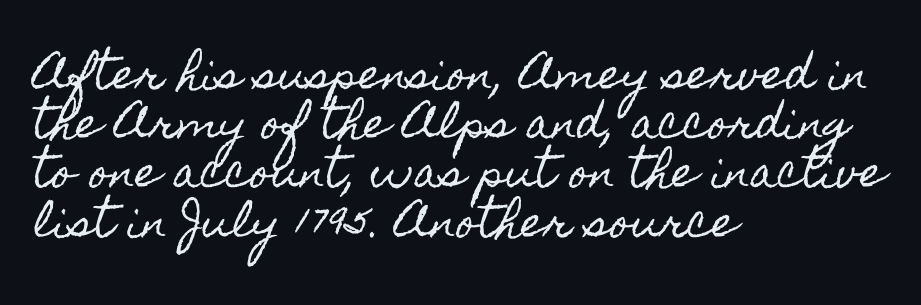
{"width": "condensed", "x_height": "small", "monospaced": "no", "underline": "no", "align": "left", "line_spacing_ratio": 1.2, "letter_spacing": "normal", "letter_spacing_em": 0.0, "glyph_px": 41}
